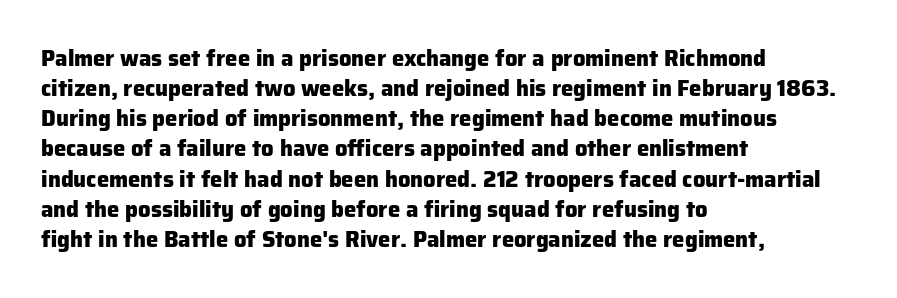
Q: Is the text bold? A: Yes.
Q: Is the text italic (slanted)? A: No, it is upright.
Q: Is the text underlined? A: No.
Q: How is the paragraph aligned? A: Left-aligned.
Q: Is the spacing between letters normal or unusually wide? A: Normal.
Q: Is the spacing between lines tight, normal or loose? A: Normal.
